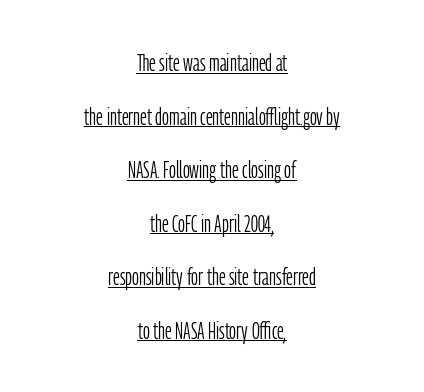
The image shows 24 px text type, upright; set centered, loose line spacing (2.23x), normal letter spacing, underlined.
